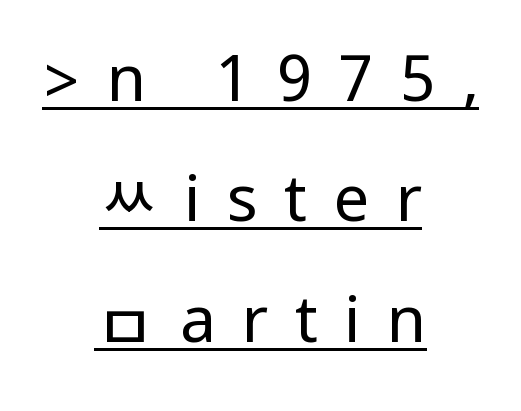
Italic: no, the glyphs are upright roman. The paragraph shown floats in the horizontal middle. Heaviness? Minimal to ordinary, like unemphasized prose. Glance below the letters and you will spot a drawn line. The letters are spread apart with noticeably loose tracking. To sum up the face: it is a sans, with no serifs.
